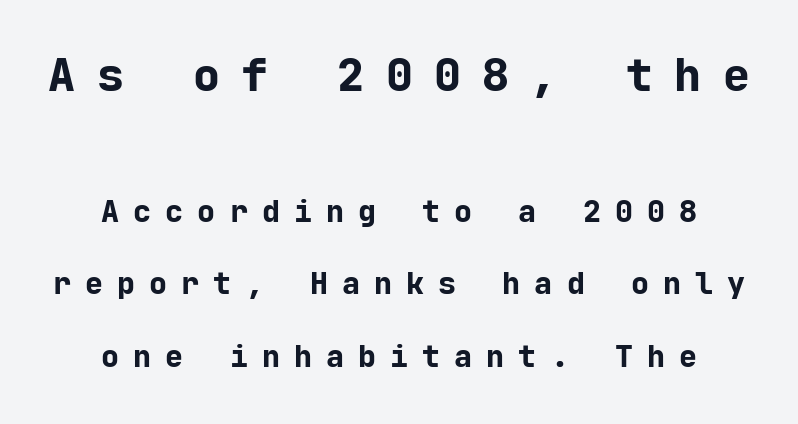
Note: no serifs on the glyphs. Top chunk: large. Bottom chunk: small. Does the copy run flush right? No — it is centered line by line. Is this a fixed-width face? Yes — each glyph sits in an identical cell.
